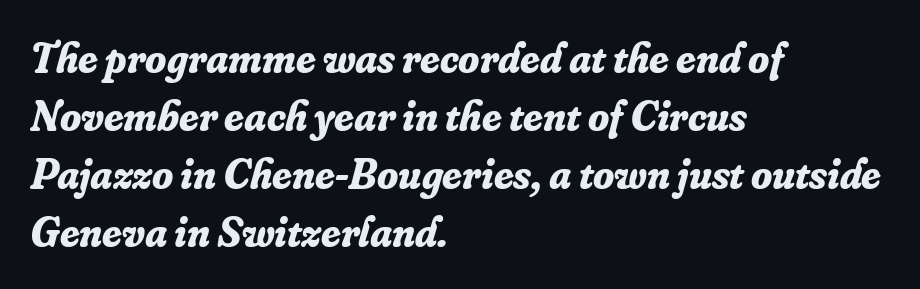
Which margin do the lines hug? The left one — the right edge is uneven. Style check: oblique. You could not count columns in this text — the font is proportionally spaced. The designer went with a serif here, giving each stem small feet.
